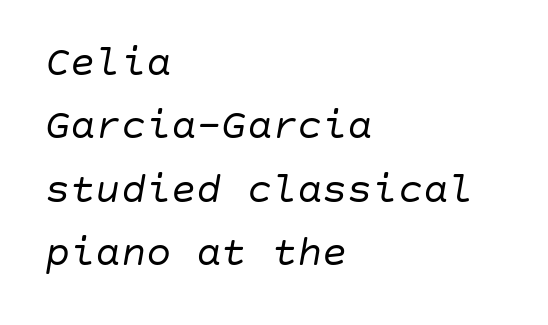
Q: Is the text bold? A: No.
Q: Is the text italic (slanted)? A: Yes, it leans right by about 10 degrees.
Q: Is the text underlined? A: No.
Q: How is the paragraph aligned? A: Left-aligned.
Q: Is the spacing between letters normal or unusually wide? A: Normal.
Q: Is the spacing between lines tight, normal or loose? A: Normal.
Q: Width (condensed, normal, or wide)? A: Normal.
Q: Stroke contrast? A: Low.
Q: x-height? A: Large.
